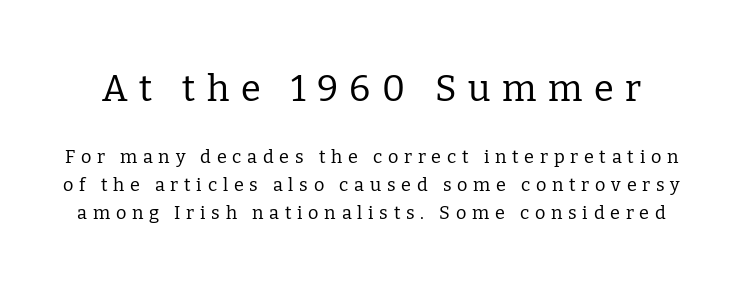
The image shows 36 px regular-weight serif type, upright; set normal line spacing (1.56x), unusually wide letter spacing (+0.32 em), not underlined; the first (top) block is 2.0x larger; low stroke contrast and a medium x-height.
